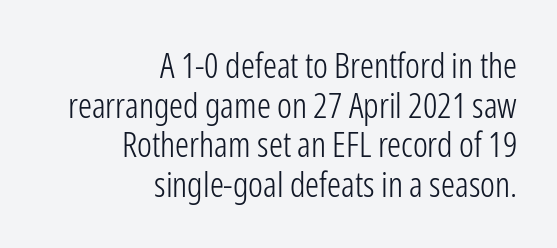
{"serif": "no", "italic": "no", "bold": "no", "weight": "light", "width": "condensed", "stroke_contrast": "low", "x_height": "medium", "monospaced": "no", "underline": "no", "align": "right", "line_spacing": "tight", "line_spacing_ratio": 1.13, "letter_spacing": "normal", "letter_spacing_em": 0.0, "glyph_px": 35}
